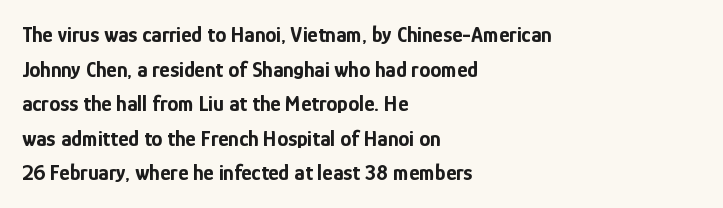
This sample uses an upright cut, with every glyph sitting square on the baseline. Whoever set this chose a conventional vertical rhythm. Students, note that the glyphs here touch the page at normal intervals. Strokes here are thick enough to call this a true bold.
